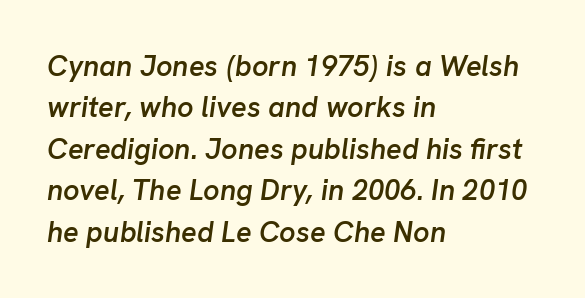
The image shows 29 px semibold type, italic (leaning right); set left-aligned, normal line spacing (1.43x), normal letter spacing, not underlined; low stroke contrast and a medium x-height.
